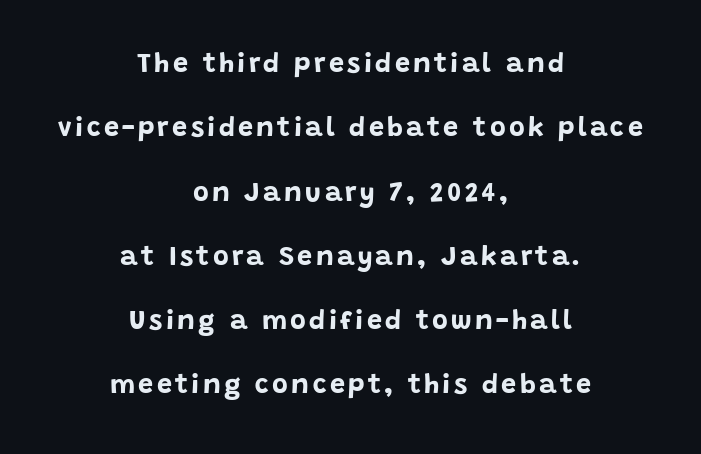
{"italic": "no", "bold": "yes", "underline": "no", "align": "center", "line_spacing": "loose", "line_spacing_ratio": 2.38, "glyph_px": 27}
